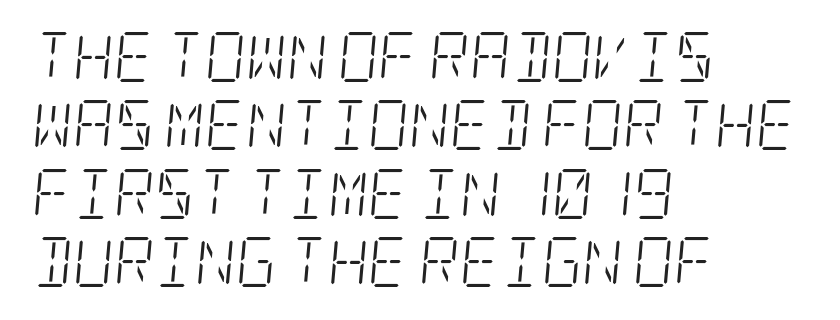
The image shows 50 px light, condensed serif type, italic (leaning right); set left-aligned, normal line spacing (1.37x), normal letter spacing, not underlined; low stroke contrast and a large x-height.
